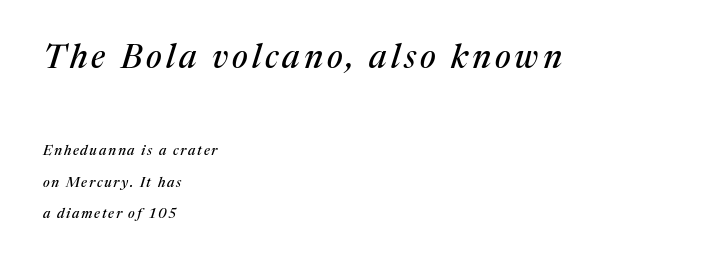
The image shows 33 px serif type, italic (leaning right); set left-aligned, loose line spacing (2.26x), not underlined; the first (top) block is 2.36x larger; medium stroke contrast and a medium x-height.
